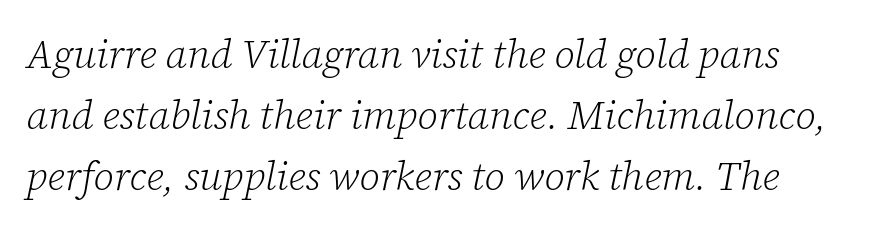
Q: Is the text bold? A: No.
Q: Is the text italic (slanted)? A: Yes, it leans right by about 12 degrees.
Q: Is the typeface a serif or a sans-serif typeface? A: Serif.
Q: Is the text underlined? A: No.
Q: Is the spacing between letters normal or unusually wide? A: Normal.
Q: Is the spacing between lines tight, normal or loose? A: Normal.
Q: Width (condensed, normal, or wide)? A: Normal.
Q: Stroke contrast? A: Low.
Q: x-height? A: Medium.
Q: Monospaced? A: No.
